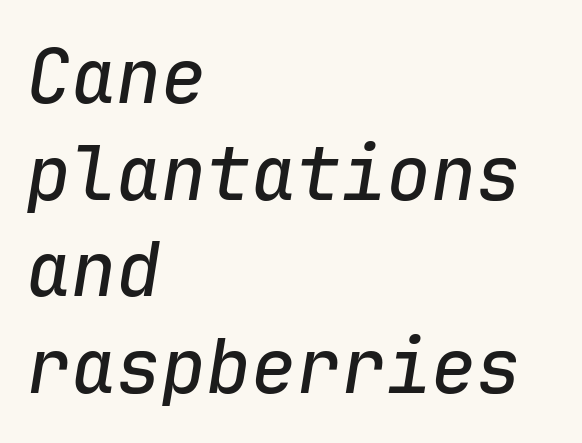
All the whitespace from short lines collects on the right. Every character here occupies the same horizontal width, giving the sample a typewriter-like rhythm. Yep, that's italic — everything's leaning. Tracking here is standard; glyphs follow each other at the usual distance. A normal amount of white space separates one row of letters from the next.
